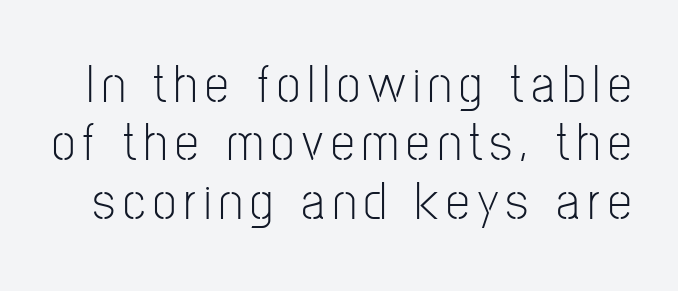
Q: Is the text bold? A: No.
Q: Is the text italic (slanted)? A: No, it is upright.
Q: Is the typeface a serif or a sans-serif typeface? A: Sans-serif.
Q: Is the text underlined? A: No.
Q: Is the spacing between lines tight, normal or loose? A: Tight.
Q: Width (condensed, normal, or wide)? A: Condensed.
Q: Stroke contrast? A: Low.
Q: x-height? A: Medium.
Q: Monospaced? A: No.
